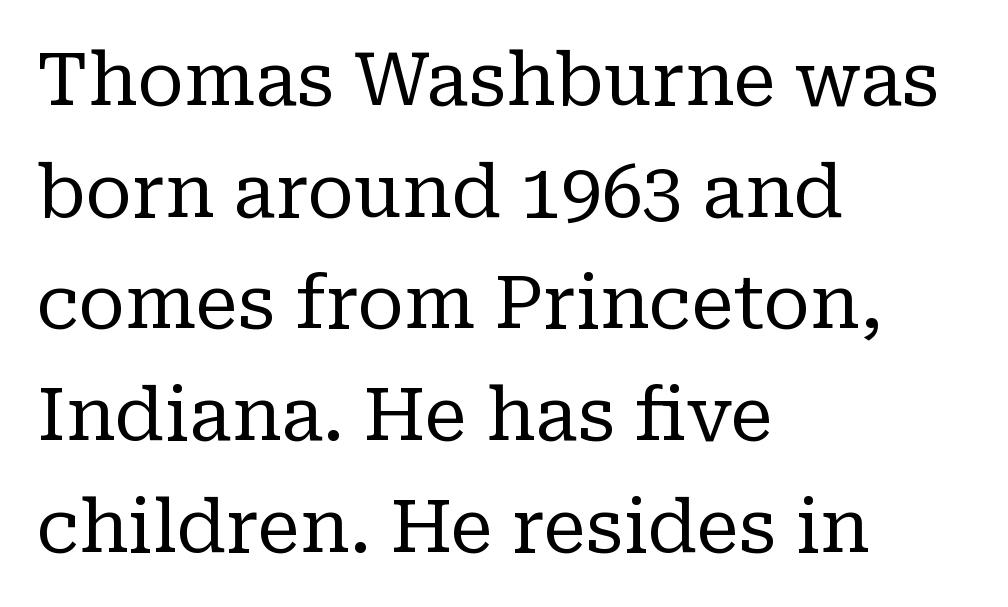
Q: Is the text bold? A: No.
Q: Is the text italic (slanted)? A: No, it is upright.
Q: Is the typeface a serif or a sans-serif typeface? A: Serif.
Q: Is the text underlined? A: No.
Q: How is the paragraph aligned? A: Left-aligned.
Q: Is the spacing between letters normal or unusually wide? A: Normal.
Q: Is the spacing between lines tight, normal or loose? A: Normal.
Q: Width (condensed, normal, or wide)? A: Normal.
Q: Stroke contrast? A: Low.
Q: x-height? A: Medium.
Q: Monospaced? A: No.
